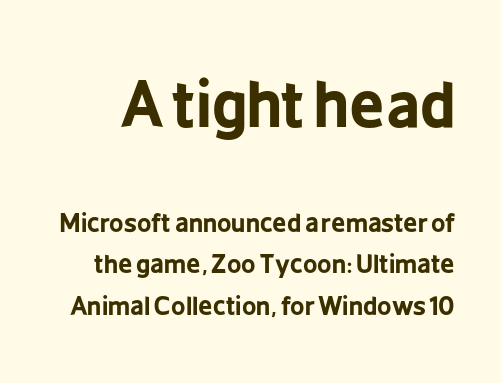
This sample has the flowing, uneven cadence of proportional lettering. Which of the two is more prominent by size? The first, at the top. In terms of letterform style, serifs are entirely absent. Lines of text with bare space underneath. Tracking here is standard; glyphs follow each other at the usual distance.
